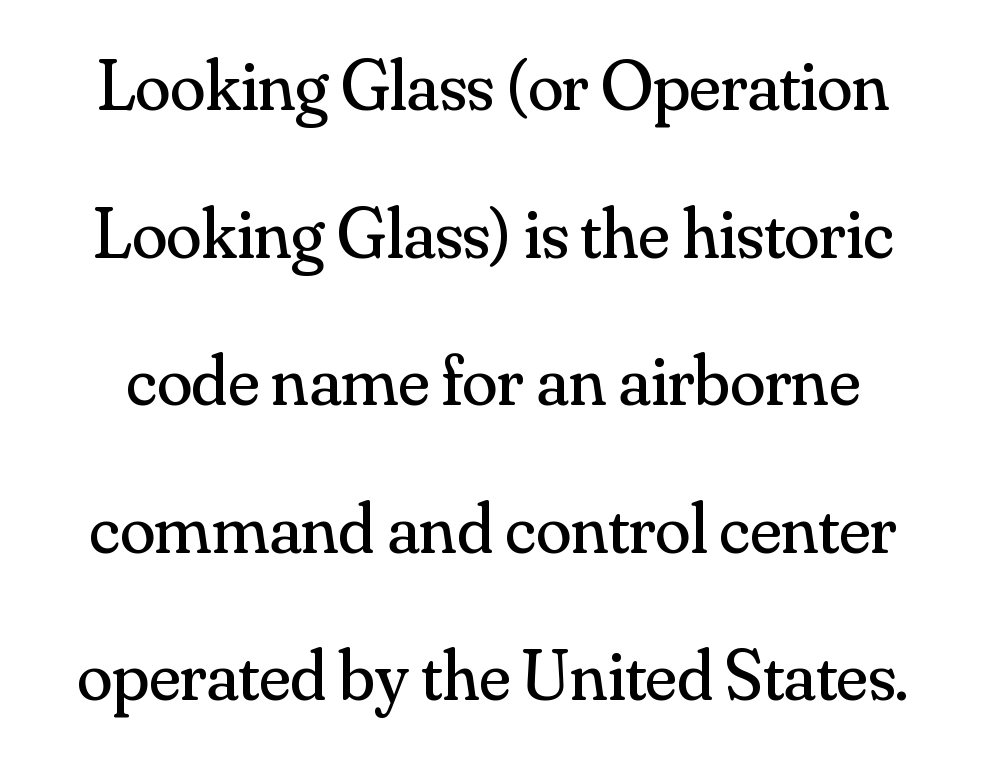
A roman cut, with each character standing at attention. The space beneath each line is pristine and unruled. Honestly, the rows look like they've been pulled way apart. Varying glyph widths throughout — classic text-font behaviour. Weight: in the light-to-regular range. This sample uses plain, unmodified letter spacing.
